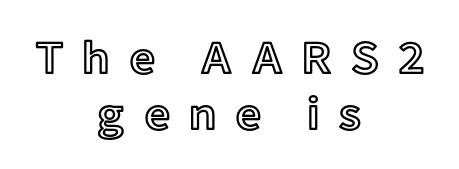
{"italic": "no", "width": "normal", "x_height": "medium", "monospaced": "no", "underline": "no", "align": "center", "line_spacing_ratio": 1.21, "letter_spacing": "wide", "letter_spacing_em": 0.4, "glyph_px": 46}
